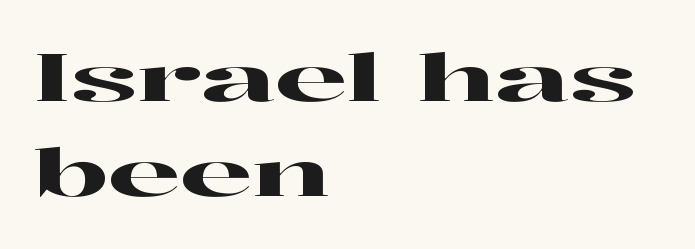
{"serif": "yes", "italic": "no", "width": "wide", "stroke_contrast": "high", "x_height": "medium", "monospaced": "no", "underline": "no", "align": "left", "line_spacing": "normal", "line_spacing_ratio": 1.46, "letter_spacing": "normal", "letter_spacing_em": 0.0, "glyph_px": 65}
